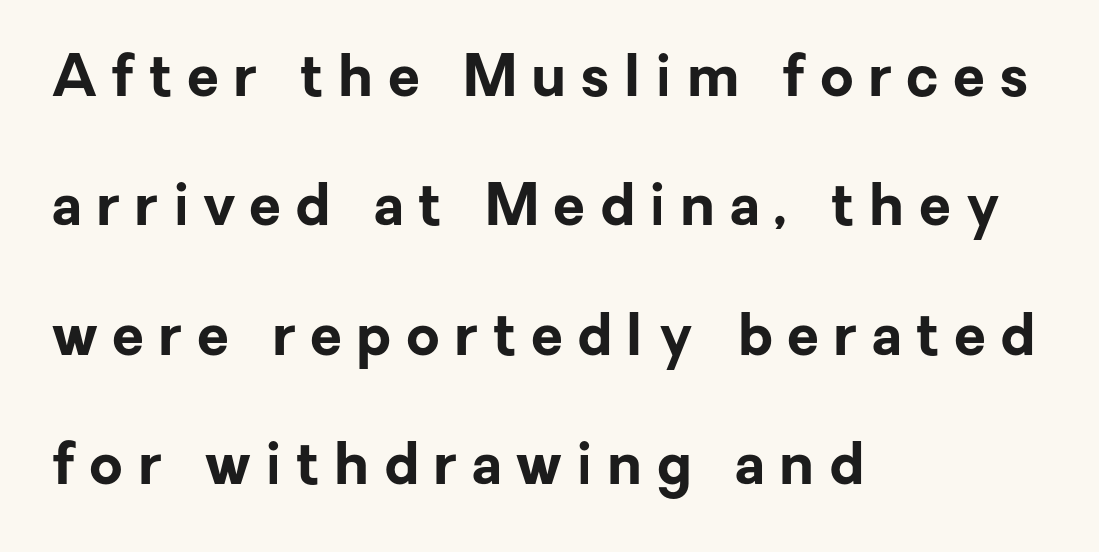
This rendering widens character spacing well past its baseline value. Upright lettering throughout. Horizontal bands of white between lines are thick stripes. A typesetter would label this face a sans. Nobody drew a line under any word here.
